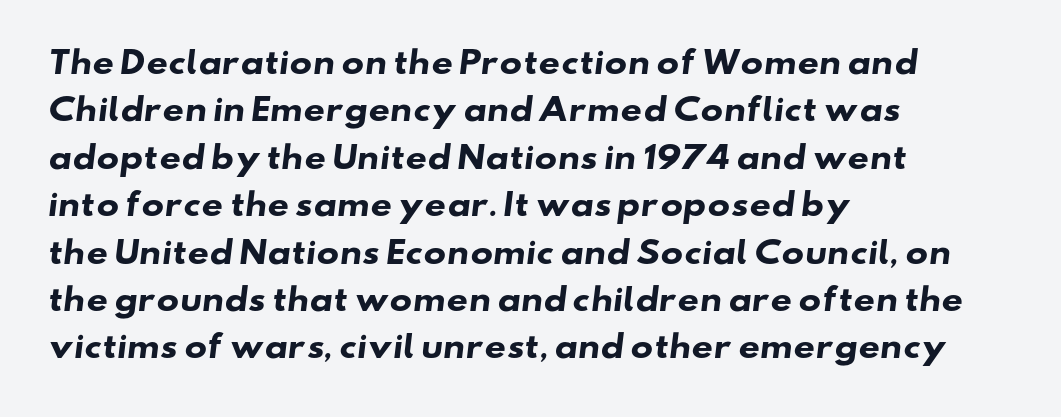
Q: Is the text bold? A: Yes.
Q: Is the typeface a serif or a sans-serif typeface? A: Sans-serif.
Q: Is the text underlined? A: No.
Q: How is the paragraph aligned? A: Left-aligned.
Q: Is the spacing between letters normal or unusually wide? A: Normal.
Q: Is the spacing between lines tight, normal or loose? A: Normal.
Q: Width (condensed, normal, or wide)? A: Wide.
Q: Stroke contrast? A: Low.
Q: x-height? A: Small.
Q: Monospaced? A: No.
